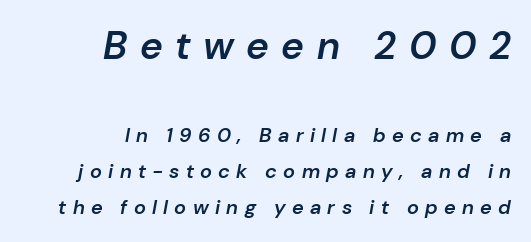
Q: Is the text bold? A: Semi-bold.
Q: Is the text italic (slanted)? A: Yes, it leans right by about 10 degrees.
Q: Is the text underlined? A: No.
Q: How is the paragraph aligned? A: Right-aligned.
Q: Is the spacing between letters normal or unusually wide? A: Unusually wide.
Q: Which block of text is set in a larger size, the first (top) or the second (bottom)? A: The first (top) one.
Q: Width (condensed, normal, or wide)? A: Normal.
Q: Stroke contrast? A: Low.
Q: x-height? A: Medium.
Q: Monospaced? A: No.
